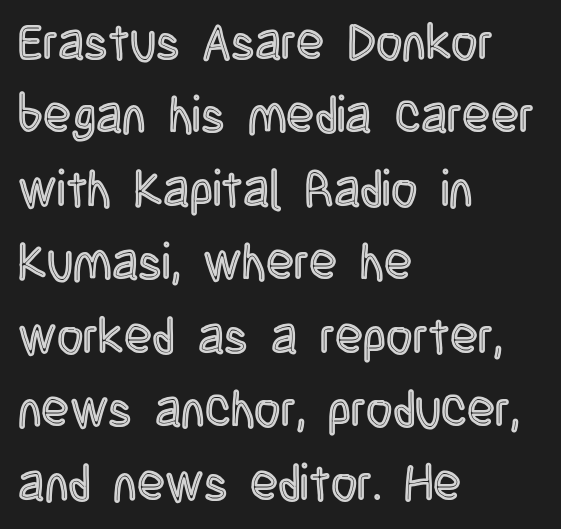
Regular leading. The gap between lines stays unmarked. Spacing verdict: proportional, widths tailored to each character. Tracking value appears to be zero — textbook default spacing.
